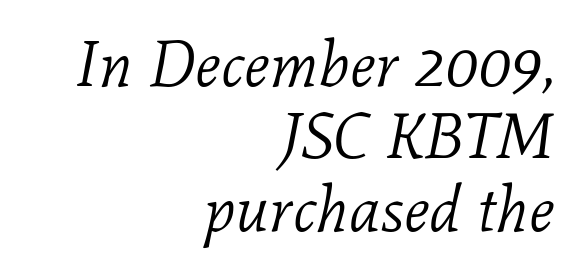
{"serif": "yes", "italic": "yes", "lean": "right", "slant_degrees": 11, "bold": "no", "weight": "light", "width": "normal", "stroke_contrast": "low", "x_height": "medium", "monospaced": "no", "underline": "no", "align": "right", "line_spacing": "tight", "line_spacing_ratio": 1.13, "letter_spacing": "normal", "letter_spacing_em": 0.0, "glyph_px": 64}
